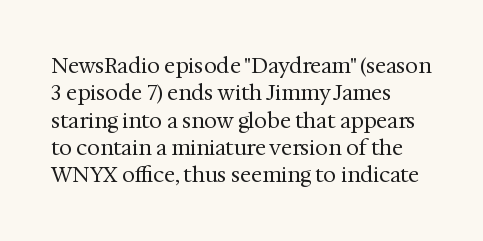
Q: Is the text bold? A: No.
Q: Is the text italic (slanted)? A: No, it is upright.
Q: Is the text underlined? A: No.
Q: How is the paragraph aligned? A: Left-aligned.
Q: Is the spacing between letters normal or unusually wide? A: Normal.
Q: Is the spacing between lines tight, normal or loose? A: Normal.
